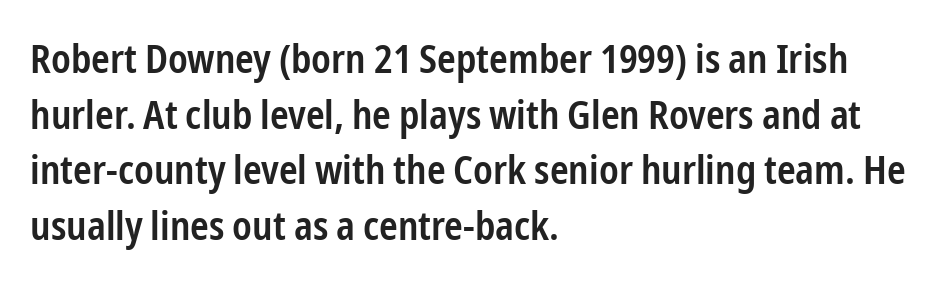
The image shows 40 px semibold, condensed sans-serif type, upright; set left-aligned, normal line spacing (1.39x), normal letter spacing, not underlined; low stroke contrast and a medium x-height.
